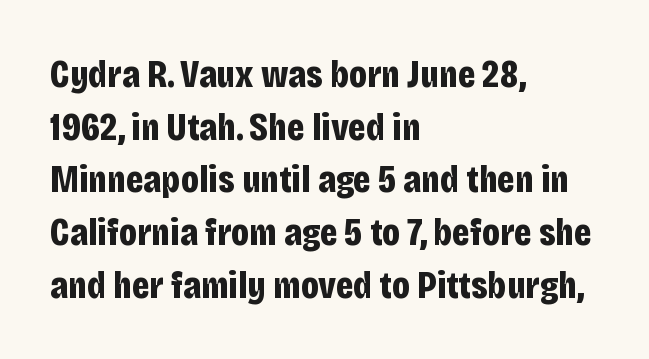
{"serif": "no", "italic": "no", "bold": "yes", "weight": "bold", "width": "condensed", "stroke_contrast": "low", "x_height": "large", "monospaced": "no", "underline": "no", "align": "left", "line_spacing": "normal", "line_spacing_ratio": 1.35, "letter_spacing": "normal", "letter_spacing_em": 0.0, "glyph_px": 39}
